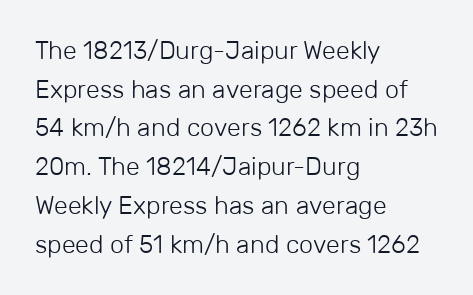
Q: Is the text bold? A: No.
Q: Is the text italic (slanted)? A: No, it is upright.
Q: Is the text underlined? A: No.
Q: How is the paragraph aligned? A: Left-aligned.
Q: Is the spacing between letters normal or unusually wide? A: Normal.
Q: Is the spacing between lines tight, normal or loose? A: Normal.
